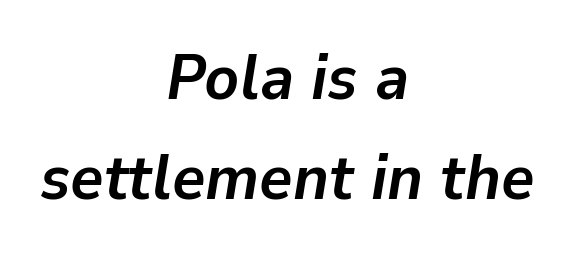
The letters advance in unequal steps, a hallmark of proportional type. Each word holds together tightly as a unit, with standard inter-letter gaps. These lines sit exactly where default settings would place them. Descenders are the only things crossing below the line. Teacher's note: observe the equal gaps on both sides — that is centered alignment. When letters slant like this, we call the style italic.
